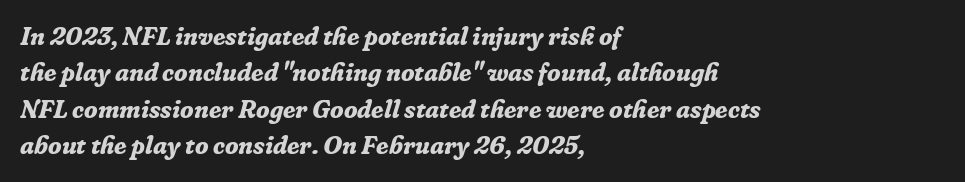
Q: Is the text bold? A: Yes.
Q: Is the text italic (slanted)? A: Yes, it leans right by about 16 degrees.
Q: Is the text underlined? A: No.
Q: How is the paragraph aligned? A: Left-aligned.
Q: Is the spacing between letters normal or unusually wide? A: Normal.
Q: Is the spacing between lines tight, normal or loose? A: Normal.
